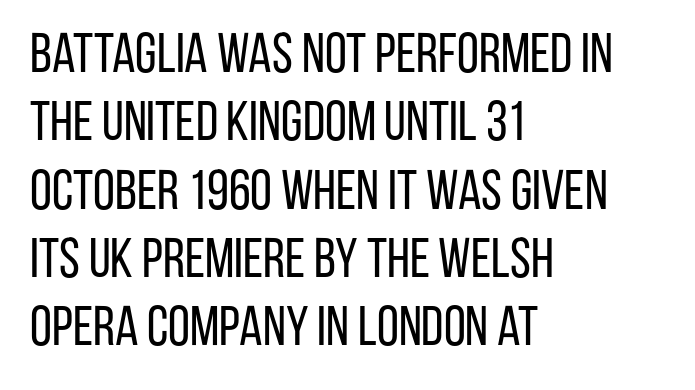
{"serif": "no", "italic": "no", "bold": "no", "weight": "regular", "width": "condensed", "stroke_contrast": "low", "x_height": "large", "monospaced": "no", "underline": "no", "align": "left", "line_spacing_ratio": 1.22, "letter_spacing": "normal", "letter_spacing_em": 0.0, "glyph_px": 56}
